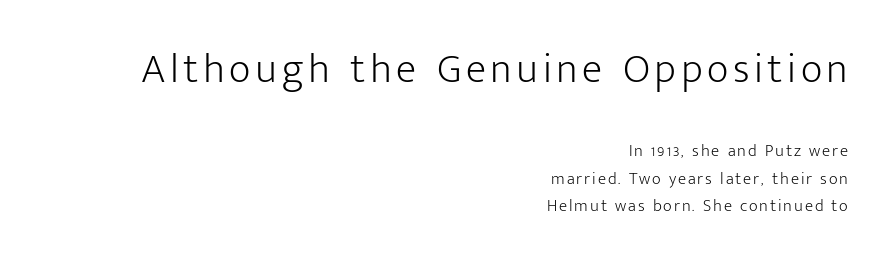
The rendering uses natural spacing where letterforms have individual widths. Stems and bowls with no extra thickness — not bold. The string is rendered with underlining switched off. Nothing sits at the stroke ends, so this counts as sans-serif. The lines are quadded right.
